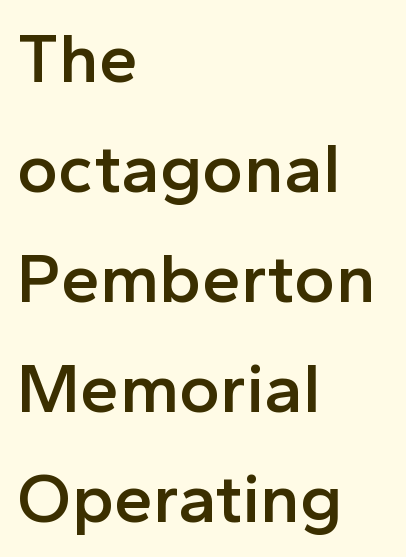
The image shows 70 px semibold sans-serif type, upright; set left-aligned, normal line spacing (1.57x), normal letter spacing, not underlined; a medium x-height.
